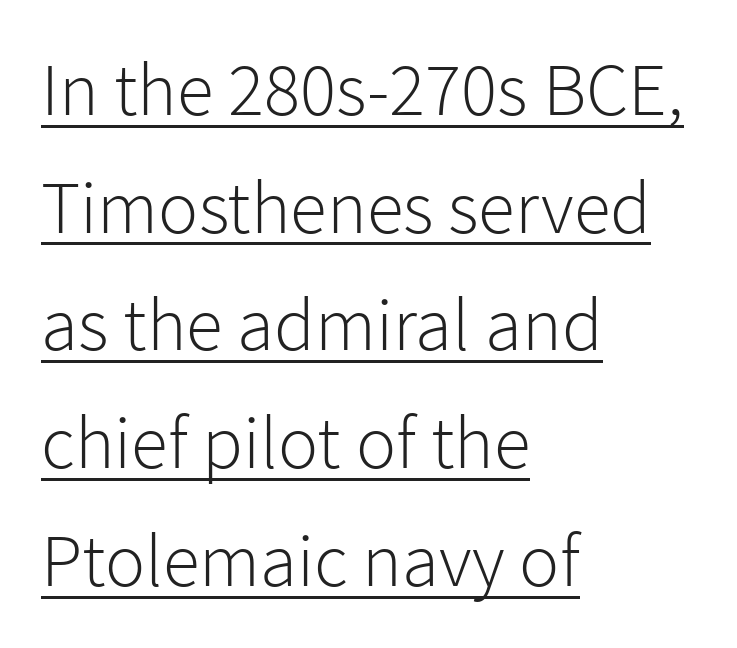
Q: Is the text bold? A: No.
Q: Is the text italic (slanted)? A: No, it is upright.
Q: Is the typeface a serif or a sans-serif typeface? A: Sans-serif.
Q: Is the text underlined? A: Yes.
Q: How is the paragraph aligned? A: Left-aligned.
Q: Is the spacing between letters normal or unusually wide? A: Normal.
Q: Is the spacing between lines tight, normal or loose? A: Normal.
Q: Width (condensed, normal, or wide)? A: Normal.
Q: Stroke contrast? A: Low.
Q: x-height? A: Medium.
Q: Monospaced? A: No.
